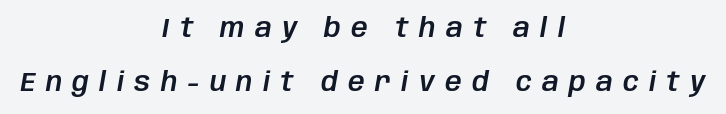
The whole block is typeset with a tilt. Rows of type keep a wide berth in the vertical direction. The string is rendered with underlining switched off. If you folded the block vertically in half, each line would mirror itself in length.
